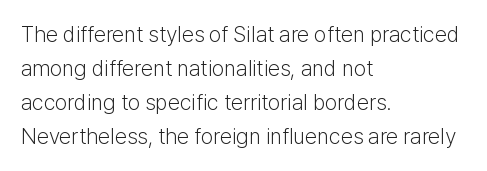
Q: Is the text bold? A: No.
Q: Is the text italic (slanted)? A: No, it is upright.
Q: Is the text underlined? A: No.
Q: How is the paragraph aligned? A: Left-aligned.
Q: Is the spacing between letters normal or unusually wide? A: Normal.
Q: Is the spacing between lines tight, normal or loose? A: Normal.
